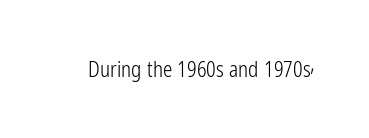
Q: Is the text bold? A: No.
Q: Is the text italic (slanted)? A: No, it is upright.
Q: Is the text underlined? A: No.
Q: Is the spacing between letters normal or unusually wide? A: Normal.
